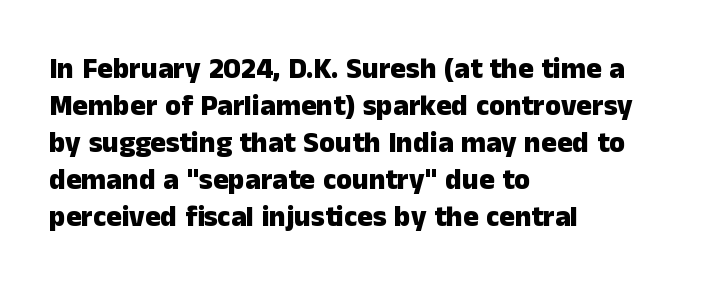
The image shows 29 px heavy sans-serif type, upright; set left-aligned, normal line spacing (1.28x), normal letter spacing, not underlined; low stroke contrast and a medium x-height.
